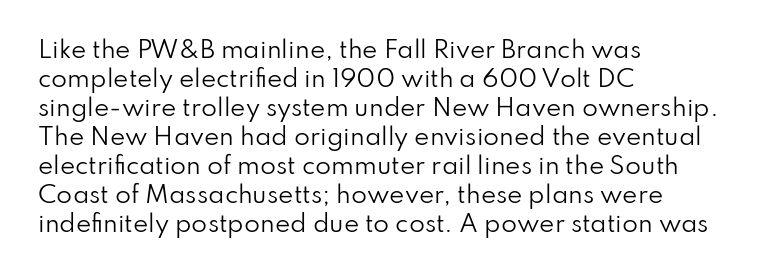
A typesetter would call this zero additional tracking. If you drew a line through each stem, it would be perfectly vertical. This block has exactly the height ordinary leading produces. Teacher's note: observe the even left margin — that is flush-left alignment. The area under the type is left untouched. This is not heavy type; no bold has been used.
